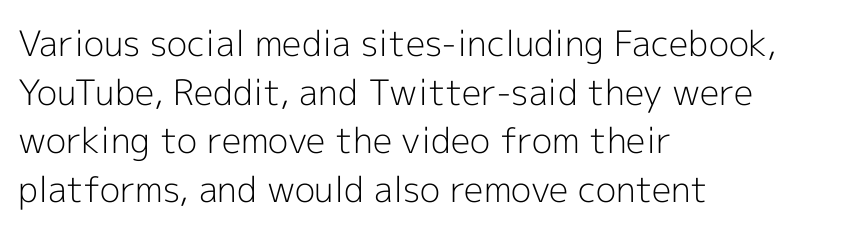
{"serif": "no", "italic": "no", "bold": "no", "weight": "light", "width": "normal", "x_height": "medium", "monospaced": "no", "underline": "no", "align": "left", "line_spacing": "normal", "line_spacing_ratio": 1.39, "letter_spacing": "normal", "letter_spacing_em": 0.0, "glyph_px": 35}
